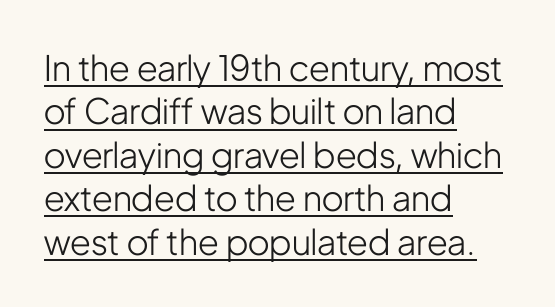
The axis of the letterforms is exactly vertical. The rendering anchors every line to the left-hand side. Glance below the letters and you will spot a drawn line. Think of a printed novel: that variable character pitch is what you see here. Tracking value appears to be zero — textbook default spacing.
